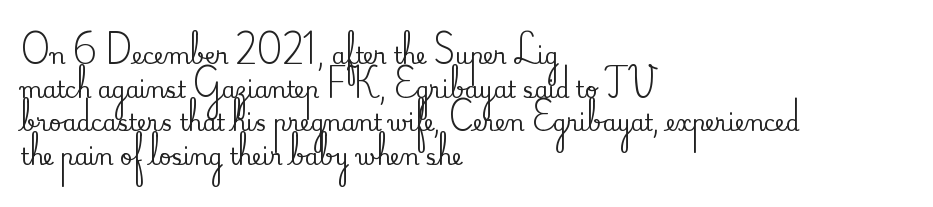
The image shows 22 px text type, upright; set left-aligned, normal line spacing (1.53x), normal letter spacing, not underlined.
